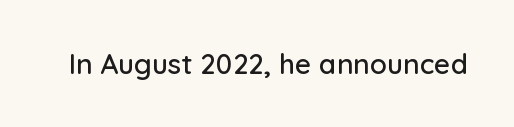
Tracking here is standard; glyphs follow each other at the usual distance. You can tell it's not italic because the verticals are truly vertical. Typographically, this falls in the sans-serif category. The letters advance in unequal steps, a hallmark of proportional type. No word sits above an underline.
